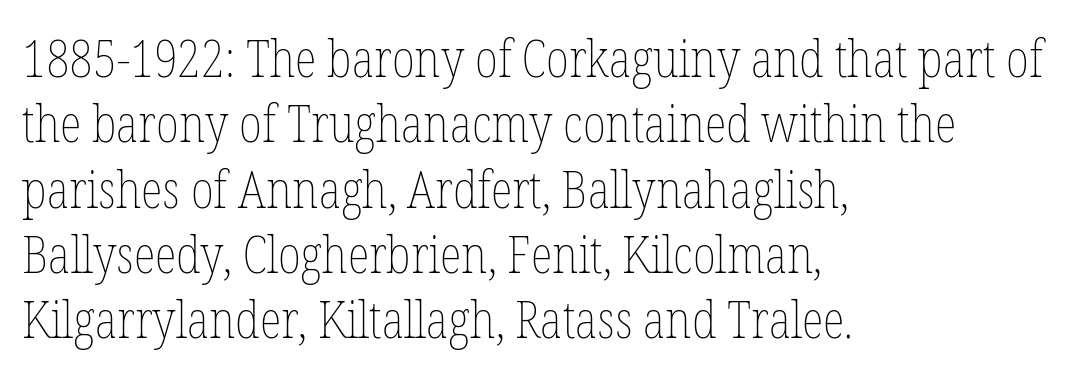
Only glyphs here, with clear space below each row. The strokes carry an ordinary text weight at most. Line spacing here is normal. Where is the straight margin? On the left.
